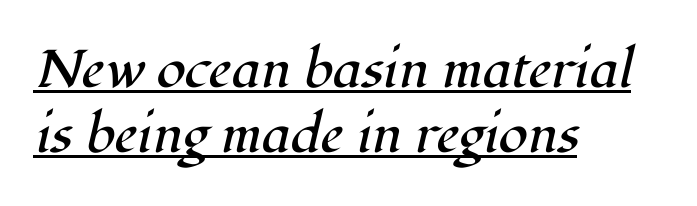
Does the copy run flush right? No — it runs flush left. The axis of the letterforms is tilted away from vertical. Compared with a typical body face, this is equally light or lighter still. Little horizontal feet cap the strokes, marking this as serif type. Each line of the rendering has a horizontal stroke beneath the glyphs. Does extra space separate the letters? No, they use regular spacing.
